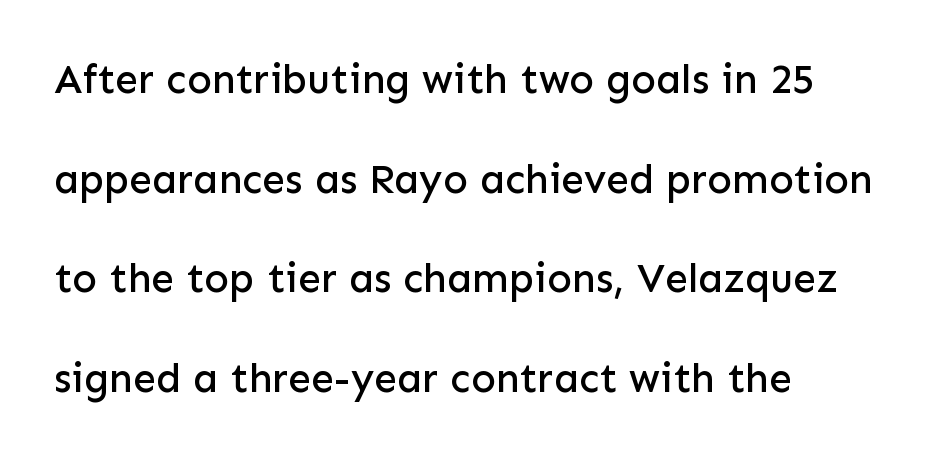
{"serif": "no", "italic": "no", "width": "normal", "stroke_contrast": "low", "x_height": "medium", "monospaced": "no", "underline": "no", "align": "left", "line_spacing": "loose", "line_spacing_ratio": 2.43, "letter_spacing": "normal", "letter_spacing_em": 0.0, "glyph_px": 41}
